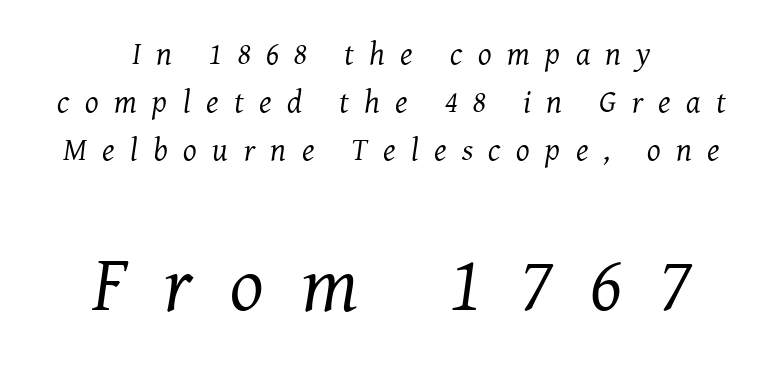
Q: Is the text bold? A: No.
Q: Is the text italic (slanted)? A: Yes, it leans right by about 7 degrees.
Q: Is the typeface a serif or a sans-serif typeface? A: Serif.
Q: Is the text underlined? A: No.
Q: How is the paragraph aligned? A: Centered.
Q: Is the spacing between letters normal or unusually wide? A: Unusually wide.
Q: Is the spacing between lines tight, normal or loose? A: Normal.
Q: Which block of text is set in a larger size, the first (top) or the second (bottom)? A: The second (bottom) one.
Q: Width (condensed, normal, or wide)? A: Normal.
Q: Stroke contrast? A: Medium.
Q: x-height? A: Medium.
Q: Monospaced? A: No.
